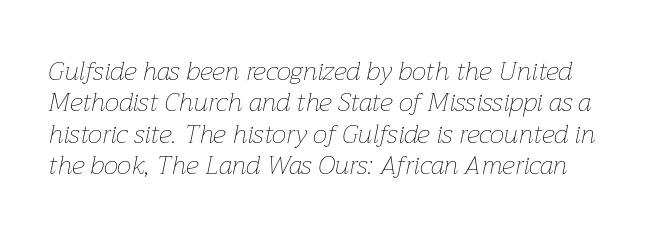
Words appear dense and cohesive because spacing is normal. Letters rest on an invisible, unmarked baseline. Every character sits at an angle, as italics do. This is not heavy type; no bold has been used.
